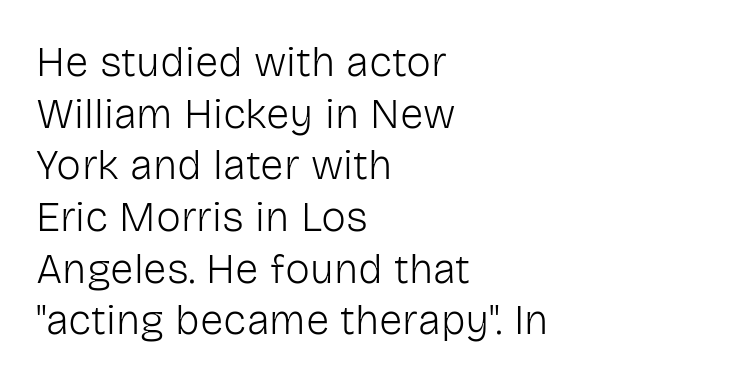
These lines were composed using upright roman letters. Bare-footed words on every line. No chunkiness to these letters — they're not bold. Each letter keeps its own natural width here, so spacing adapts to shape.
